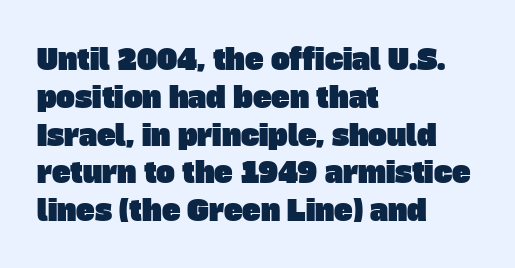
A typesetter would label this face a sans. Underlining? Definitely not there. Here the glyphs are tracked normally, forming tight word shapes. The passage shown is typed in a proportional face where columns would drift. Leading matches the norm, producing a regular column. Layout note: lines flush left.
